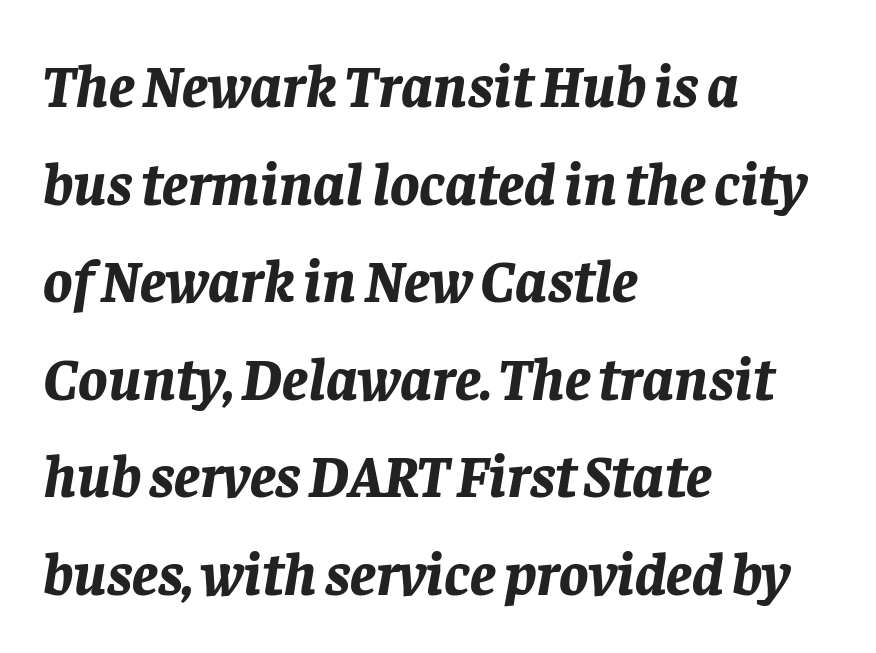
The image shows 61 px bold type, italic (leaning right); set left-aligned, normal line spacing (1.6x), normal letter spacing, not underlined; low stroke contrast and a large x-height.
